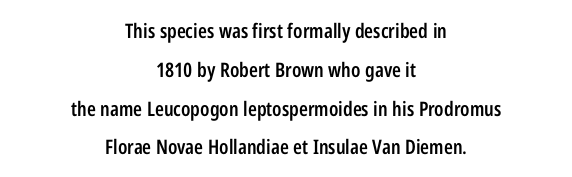
{"italic": "no", "bold": "semi", "underline": "no", "align": "center", "line_spacing": "loose", "line_spacing_ratio": 1.94, "letter_spacing": "normal", "letter_spacing_em": 0.0, "glyph_px": 20}
